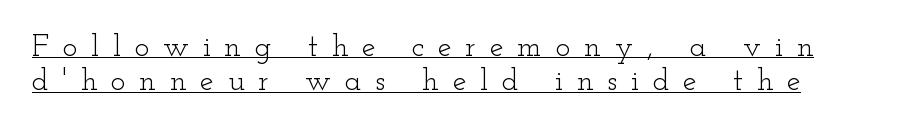
{"serif": "yes", "italic": "no", "bold": "no", "weight": "light", "width": "wide", "stroke_contrast": "low", "x_height": "small", "monospaced": "no", "underline": "yes", "align": "left", "line_spacing": "tight", "line_spacing_ratio": 1.11, "letter_spacing": "wide", "letter_spacing_em": 0.44, "glyph_px": 31}
